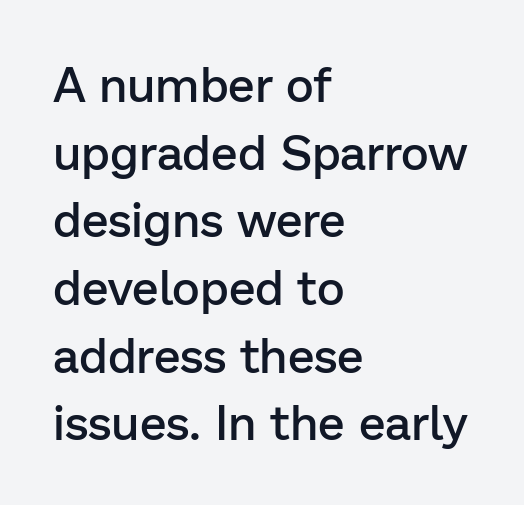
Q: Is the text bold? A: Semi-bold.
Q: Is the text italic (slanted)? A: No, it is upright.
Q: Is the typeface a serif or a sans-serif typeface? A: Sans-serif.
Q: Is the text underlined? A: No.
Q: How is the paragraph aligned? A: Left-aligned.
Q: Is the spacing between letters normal or unusually wide? A: Normal.
Q: Is the spacing between lines tight, normal or loose? A: Normal.
Q: Width (condensed, normal, or wide)? A: Normal.
Q: Stroke contrast? A: Low.
Q: x-height? A: Medium.
Q: Monospaced? A: No.
